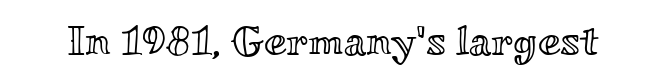
The image shows 41 px wide type, upright; set normal letter spacing, not underlined; a small x-height.
